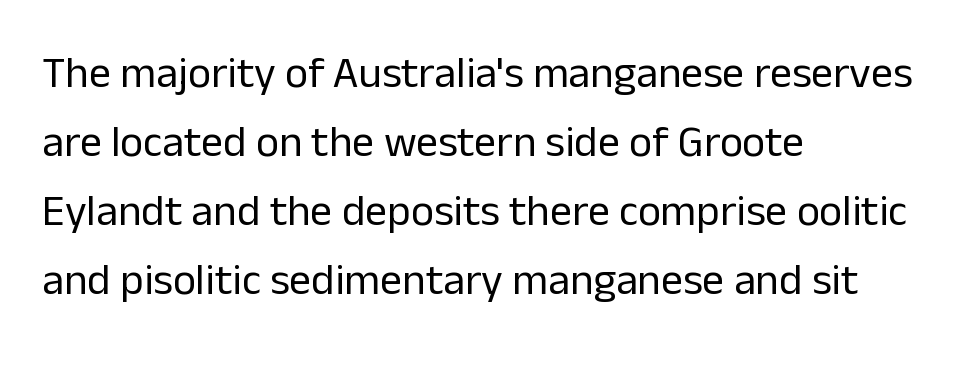
Q: Is the text bold? A: No.
Q: Is the text italic (slanted)? A: No, it is upright.
Q: Is the typeface a serif or a sans-serif typeface? A: Sans-serif.
Q: Is the text underlined? A: No.
Q: How is the paragraph aligned? A: Left-aligned.
Q: Is the spacing between letters normal or unusually wide? A: Normal.
Q: Is the spacing between lines tight, normal or loose? A: Normal.
Q: Width (condensed, normal, or wide)? A: Normal.
Q: Stroke contrast? A: Low.
Q: x-height? A: Medium.
Q: Monospaced? A: No.
